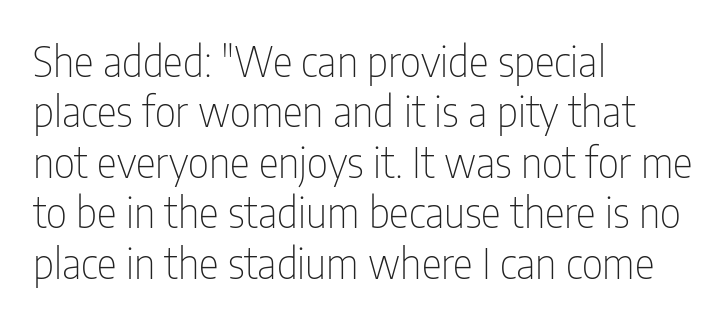
{"serif": "no", "italic": "no", "bold": "no", "weight": "thin", "width": "condensed", "stroke_contrast": "low", "x_height": "medium", "monospaced": "no", "underline": "no", "align": "left", "line_spacing_ratio": 1.2, "letter_spacing": "normal", "letter_spacing_em": 0.0, "glyph_px": 42}
